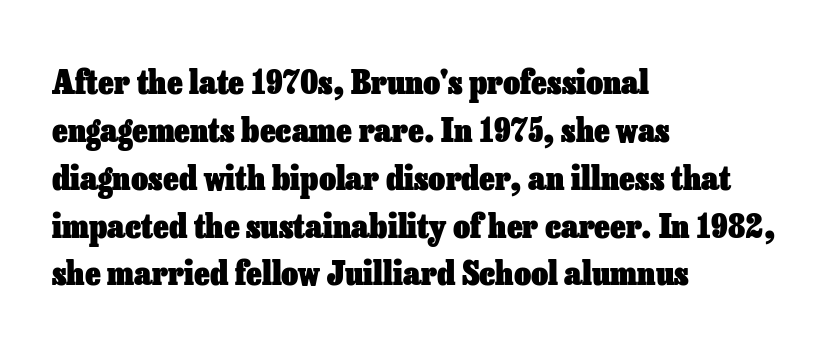
The image shows 33 px heavy type, upright; set left-aligned, normal line spacing (1.45x), normal letter spacing, not underlined; low stroke contrast and a medium x-height.
